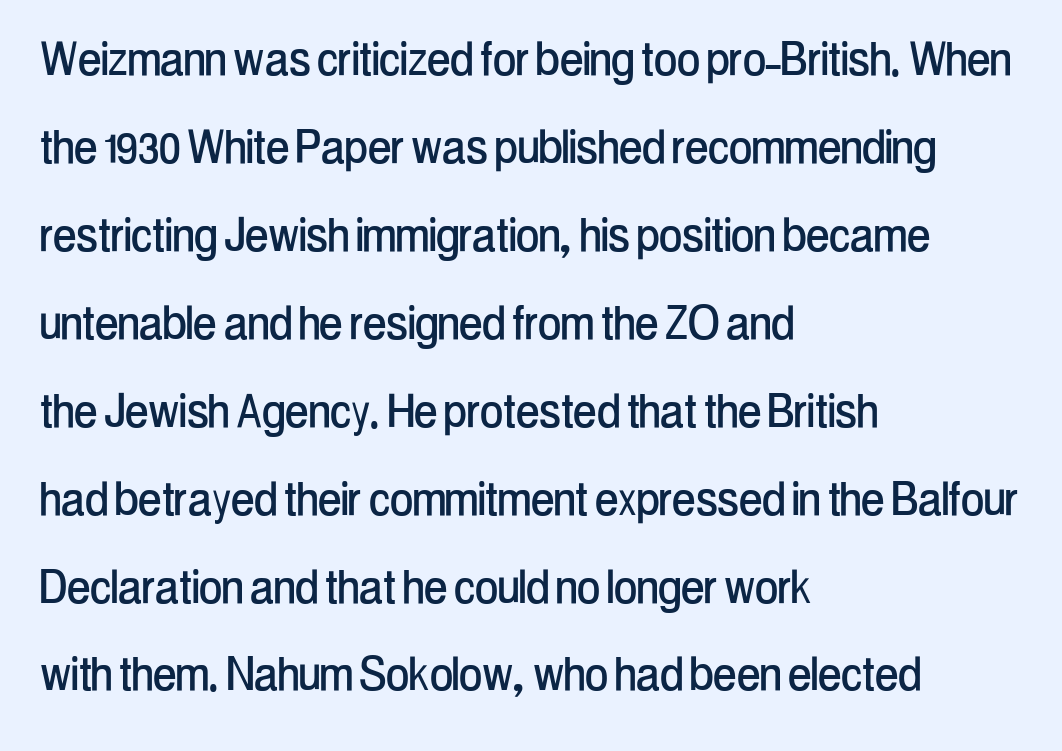
The image shows 56 px condensed sans-serif type, upright; set left-aligned, normal line spacing (1.57x), normal letter spacing, not underlined; low stroke contrast and a medium x-height.
